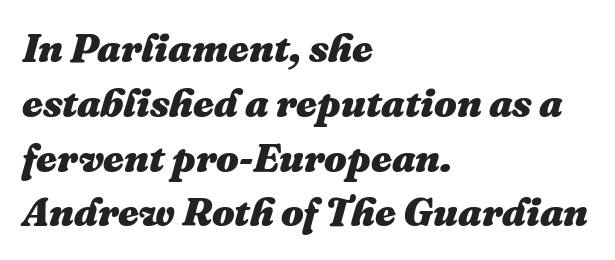
The image shows 40 px heavy type, italic (leaning right); set left-aligned, normal line spacing (1.37x), normal letter spacing, not underlined; medium stroke contrast and a medium x-height.
